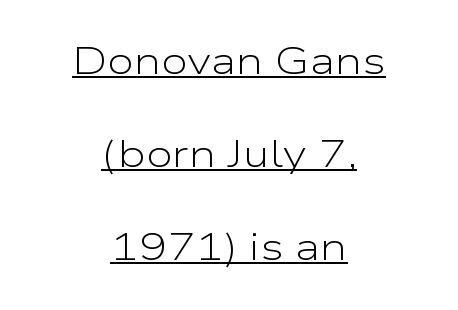
The passage shown stacks its lines with a broad gap. The typesetter chose a symmetrical, centered arrangement here. Stroke mass is kept to a normal reading level or below. Here the designer chose a conventional face with non-uniform glyph widths.
